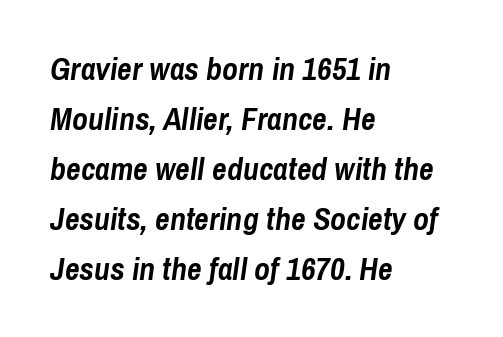
{"italic": "yes", "lean": "right", "slant_degrees": 8, "bold": "yes", "weight": "semibold", "width": "condensed", "stroke_contrast": "low", "x_height": "medium", "monospaced": "no", "underline": "no", "align": "left", "line_spacing": "normal", "line_spacing_ratio": 1.56, "letter_spacing": "normal", "letter_spacing_em": 0.0, "glyph_px": 32}
